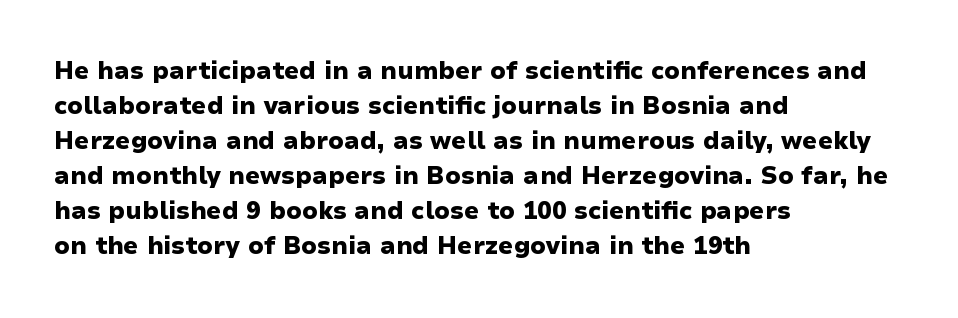
A classic flush-left, rag-right setting is used for this passage. The strokes are fattened all the way to bold. Plain, unruled lines of type. Tracking value appears to be zero — textbook default spacing.
